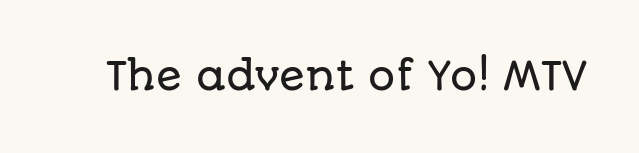
Beneath every word, the page is bare. Varying glyph widths throughout — classic text-font behaviour. Are there feet on the stems? There aren't — it's a sans. Every stem runs plumb, perpendicular to the baseline. The rendering keeps characters at their native spacing.
